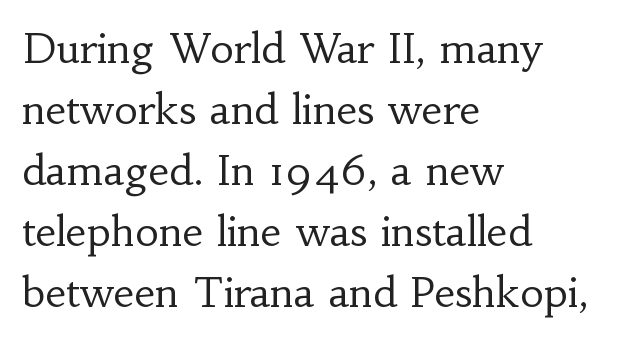
Q: Is the text bold? A: No.
Q: Is the text italic (slanted)? A: No, it is upright.
Q: Is the typeface a serif or a sans-serif typeface? A: Serif.
Q: Is the text underlined? A: No.
Q: How is the paragraph aligned? A: Left-aligned.
Q: Is the spacing between letters normal or unusually wide? A: Normal.
Q: Is the spacing between lines tight, normal or loose? A: Normal.
Q: Width (condensed, normal, or wide)? A: Normal.
Q: Stroke contrast? A: Low.
Q: x-height? A: Small.
Q: Monospaced? A: No.
